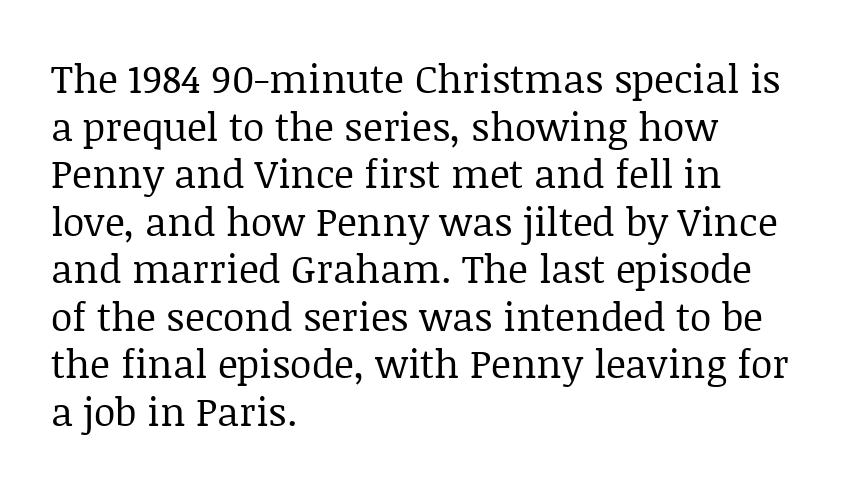
Q: Is the text bold? A: No.
Q: Is the text italic (slanted)? A: No, it is upright.
Q: Is the typeface a serif or a sans-serif typeface? A: Serif.
Q: Is the text underlined? A: No.
Q: How is the paragraph aligned? A: Left-aligned.
Q: Is the spacing between letters normal or unusually wide? A: Normal.
Q: Width (condensed, normal, or wide)? A: Normal.
Q: Stroke contrast? A: Low.
Q: x-height? A: Large.
Q: Monospaced? A: No.
